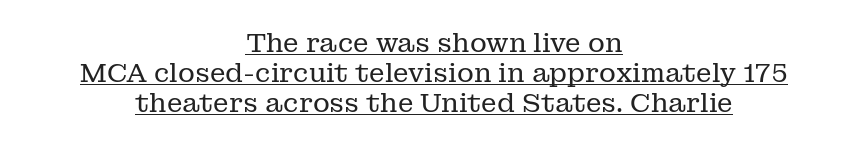
Posture: upright roman. The weight would be labelled regular, book, light, or lighter still. Look at the tracking — it's just the regular setting, nothing added. Somebody hit Ctrl+U on this one — the words are underlined. A student would call this center alignment; a typographer would say set centered.
